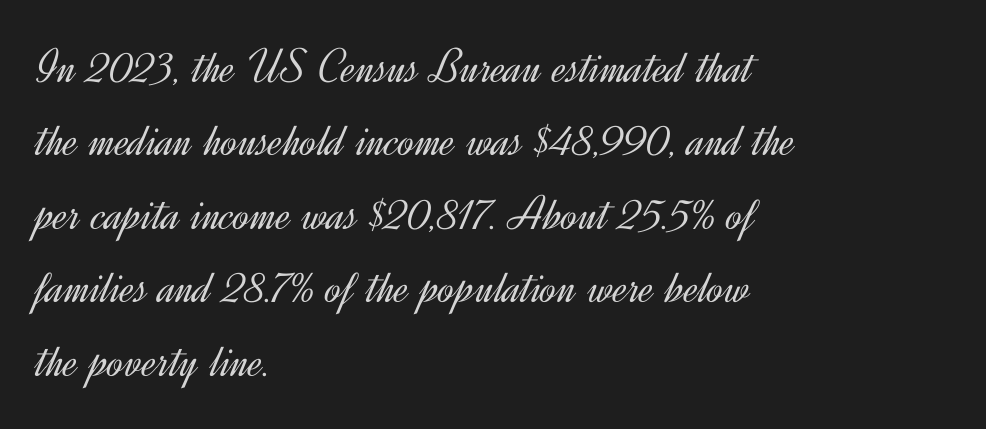
Nobody touched the tracking dial on this one. Caption: multi-line text, flush left, ragged right. Serifs: no, the terminals of the letterforms are clean. Unbolded letterforms with no extra heft.
